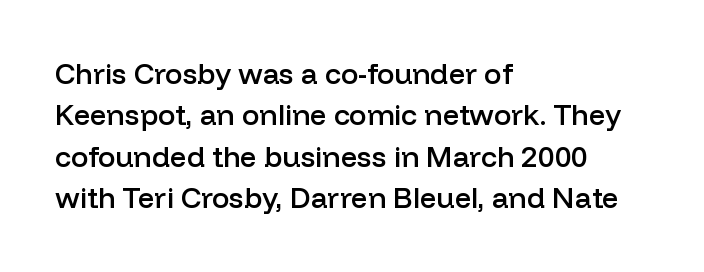
Note the varied advance widths — an 'i' is clearly narrower than an 'm'. The strokes are fattened partway — semibold, not bold. Nothing unusual about the tracking: characters are spaced as the font intends. The glyphs are unaccompanied by any horizontal stroke below them. The letters stand straight up with perfectly vertical stems. Observe the absence of serifs on each vertical stroke in this sample.
